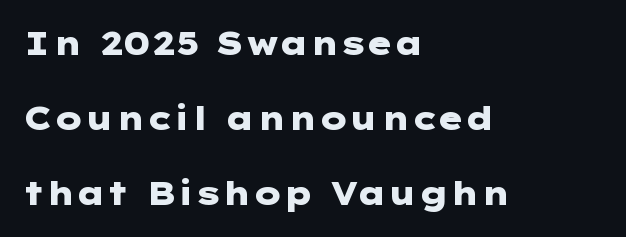
The text was rendered using a sans face with plain stroke endings. One glance says open: line gaps are wider than usual. The font is running at its bold setting. Ascenders rise straight up at ninety degrees. The specimen omits any rule beneath the text block's lines.
